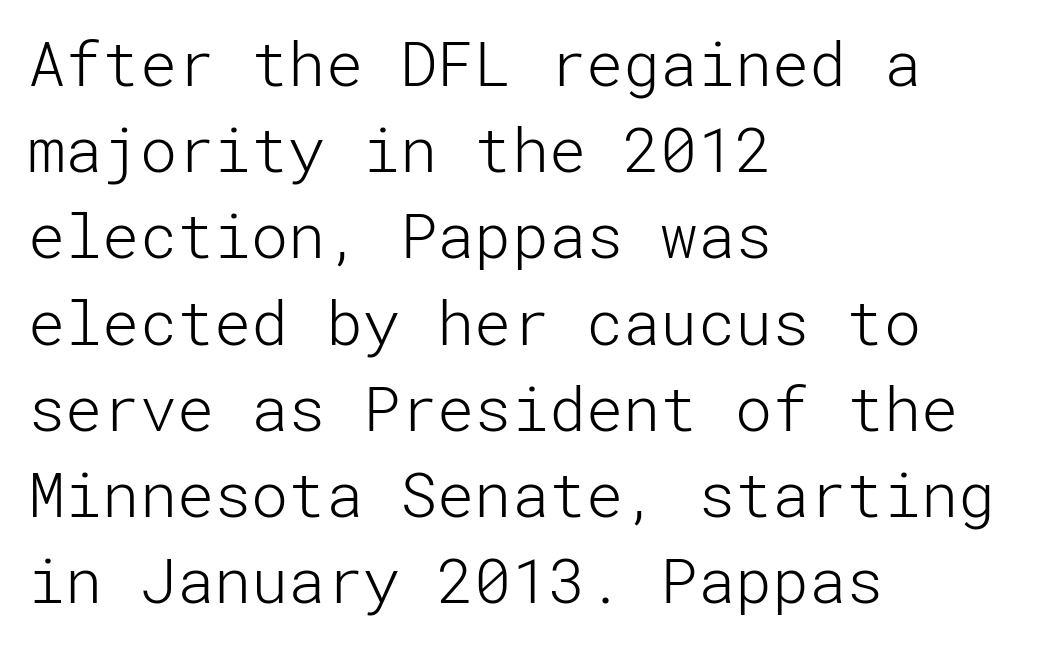
The image shows 62 px light sans-serif type, upright; set left-aligned, normal line spacing (1.39x), normal letter spacing, not underlined; low stroke contrast and a medium x-height.
